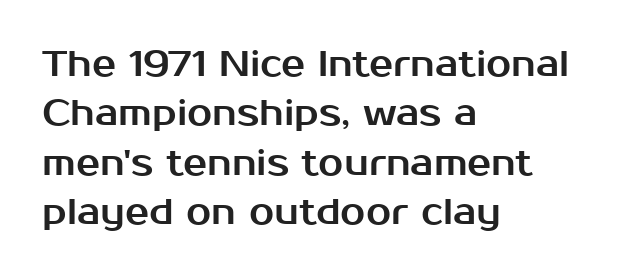
Normally led — the rows are evenly, conventionally spaced. The glyphs in this specimen are sans serif. Letter spacing: default. Each line starts at the same left margin while the right side varies. The string is rendered with underlining switched off.
